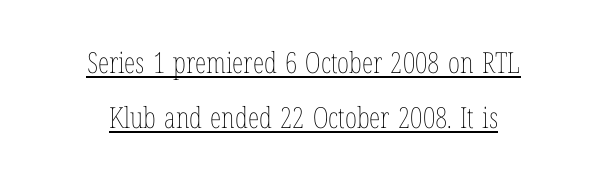
Caption: multi-line text, centered on the measure. Ordinary non-slanted type is in use. The face used here is rendered with its standard letterfit. The letters advance in unequal steps, a hallmark of proportional type. A typesetter would call this leading open, well beyond the default.
